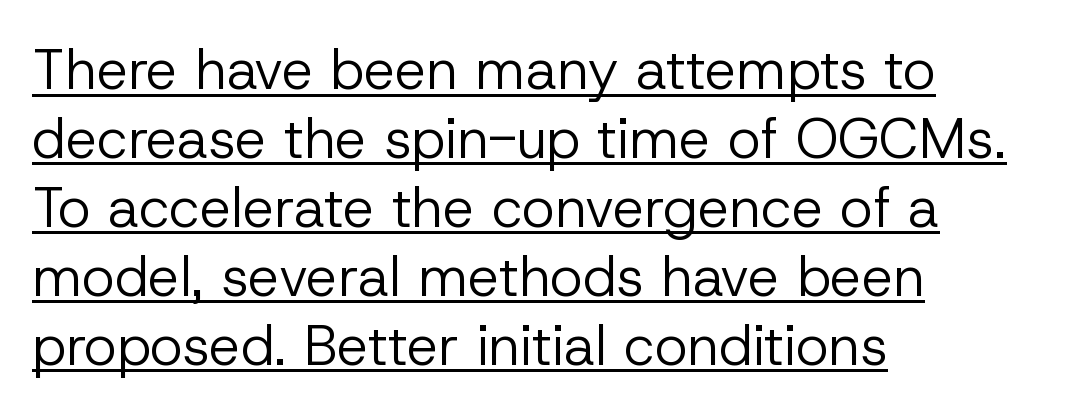
Is the letter spacing exaggerated? No — it looks like the ordinary default. Does the lettering tilt? It doesn't — this is upright. These lines are rendered in a variable-pitch font. Think standard paragraph weight, or any step lighter than that. Visually the block forms a straight wall on the left and a jagged coastline on the right.
